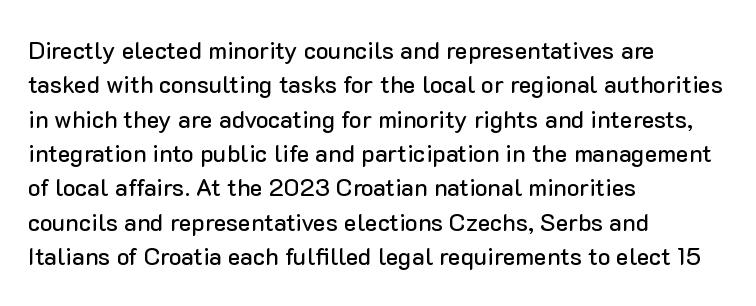
The rows are spaced the way most documents space them. Italic: no, the glyphs are upright roman. Reading down the block, your eye returns to a fixed left position each line. The words here are not underlined. Nothing unusual about the tracking: characters are spaced as the font intends.
